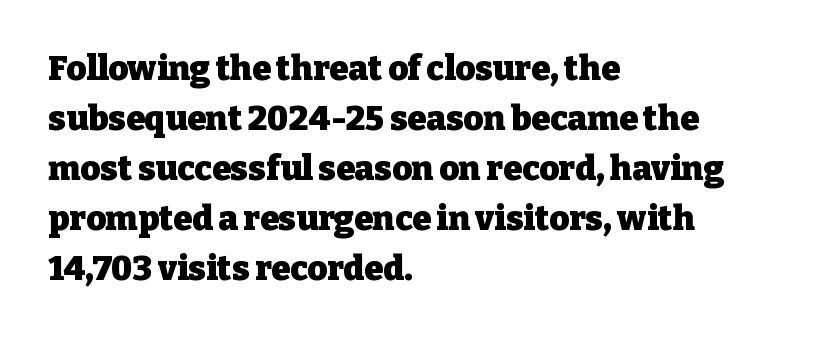
The image shows 34 px heavy serif type, upright; set left-aligned, normal line spacing (1.47x), normal letter spacing, not underlined; low stroke contrast and a medium x-height.
